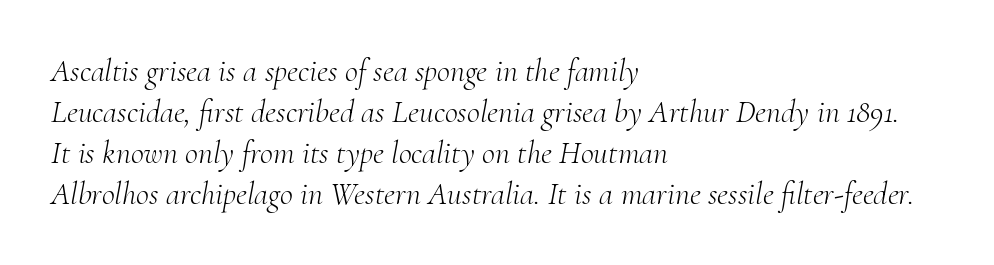
The passage is arranged the way most books set body copy — flush left. This sample keeps an unexceptional amount of space between lines. Beneath every word, the page is bare. Observe the serifs anchoring each vertical stroke in this sample. The rendering uses natural spacing where letterforms have individual widths.
